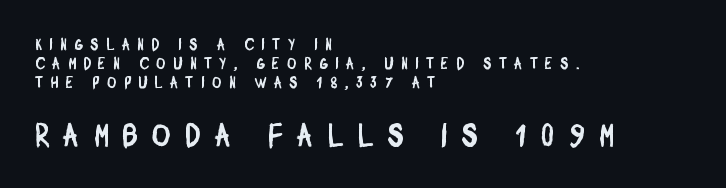
Q: Is the typeface a serif or a sans-serif typeface? A: Sans-serif.
Q: Is the text underlined? A: No.
Q: How is the paragraph aligned? A: Left-aligned.
Q: Is the spacing between letters normal or unusually wide? A: Unusually wide.
Q: Which block of text is set in a larger size, the first (top) or the second (bottom)? A: The second (bottom) one.
Q: Width (condensed, normal, or wide)? A: Condensed.
Q: Stroke contrast? A: Low.
Q: x-height? A: Large.
Q: Monospaced? A: No.
